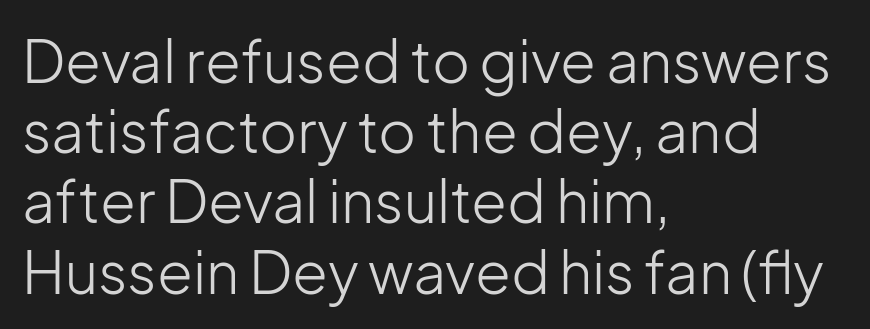
The passage shown has conventional tracking throughout. On a weight scale, this lands at 450 or below. A typesetter would mark this as roman, not italic. Nothing sits at the stroke ends, so this counts as sans-serif. The letters advance in unequal steps, a hallmark of proportional type. Clear beneath every line of the passage.
